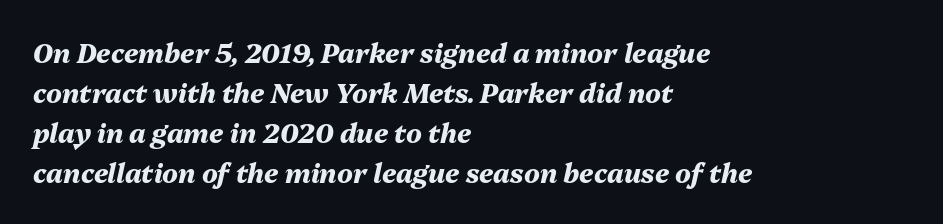
Q: Is the text bold? A: Yes.
Q: Is the text italic (slanted)? A: Yes, it leans right by about 13 degrees.
Q: Is the text underlined? A: No.
Q: How is the paragraph aligned? A: Left-aligned.
Q: Is the spacing between letters normal or unusually wide? A: Normal.
Q: Is the spacing between lines tight, normal or loose? A: Normal.
